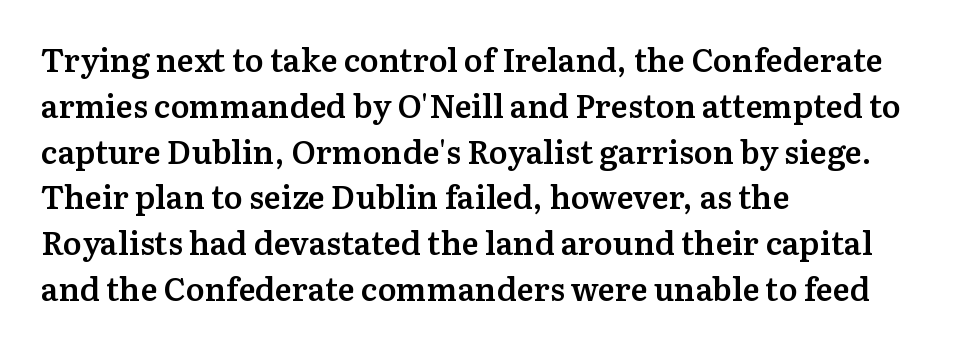
Q: Is the text bold? A: Semi-bold.
Q: Is the text italic (slanted)? A: No, it is upright.
Q: Is the typeface a serif or a sans-serif typeface? A: Serif.
Q: Is the text underlined? A: No.
Q: How is the paragraph aligned? A: Left-aligned.
Q: Is the spacing between letters normal or unusually wide? A: Normal.
Q: Is the spacing between lines tight, normal or loose? A: Normal.
Q: Width (condensed, normal, or wide)? A: Normal.
Q: Stroke contrast? A: Medium.
Q: x-height? A: Medium.
Q: Monospaced? A: No.
